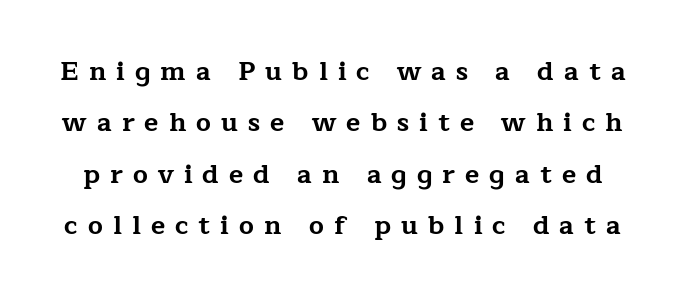
It's the straight-up-and-down kind of type. Plenty of ink on the page — the face is bold. You could only call the tracking loose — the letters float apart. The words here are not underlined.
